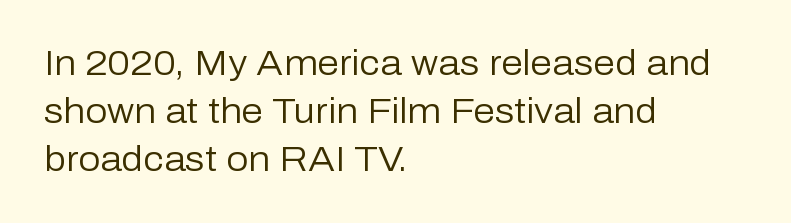
The image shows 35 px regular-weight sans-serif type, upright; set left-aligned, normal line spacing (1.37x), normal letter spacing, not underlined; low stroke contrast and a medium x-height.
